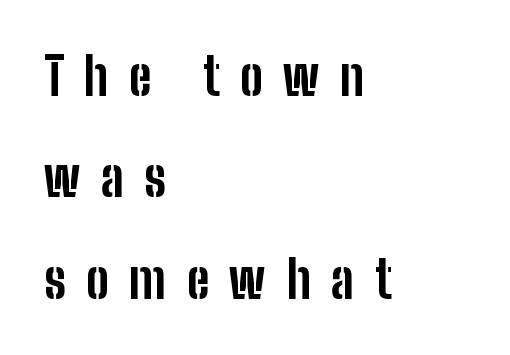
{"serif": "no", "italic": "no", "bold": "yes", "weight": "bold", "width": "condensed", "stroke_contrast": "low", "x_height": "medium", "monospaced": "no", "underline": "no", "align": "left", "line_spacing": "loose", "line_spacing_ratio": 1.95, "letter_spacing": "wide", "letter_spacing_em": 0.39, "glyph_px": 52}
